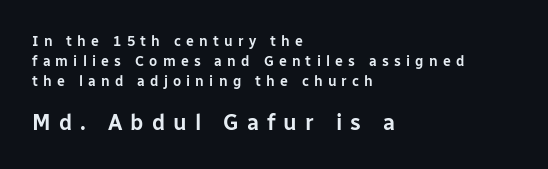
If you drew a ruler down the left edge, every line would touch it. Rows of type keep a routine distance in the vertical direction. Ascenders rise straight up at ninety degrees. The composition opens small and finishes big. Beneath every word, the page is bare. There is plenty of visible air inserted between adjacent glyphs.
